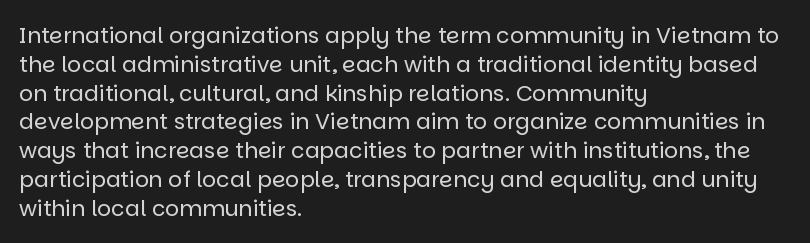
No extra ink here — the face is not bold. The ragged edge is on the right, which tells us the setting is flush left. Decoration check: the copy has no underline. Between one letter and the next there's only the usual sliver of space. No italicization has been applied; the sample stays upright. Successive baselines arrive at the customary interval.
